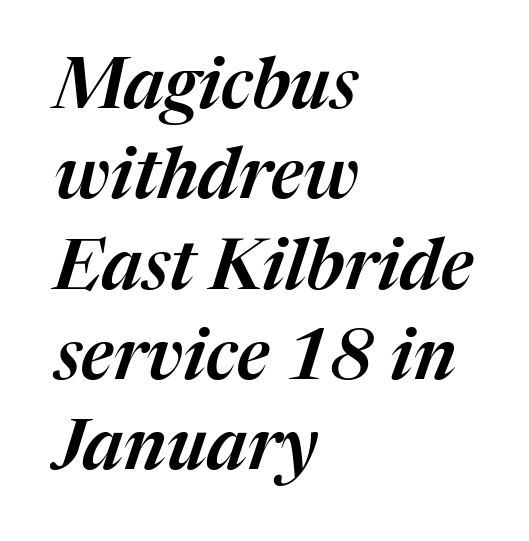
Q: Is the text italic (slanted)? A: Yes, it leans right by about 17 degrees.
Q: Is the text underlined? A: No.
Q: How is the paragraph aligned? A: Left-aligned.
Q: Is the spacing between letters normal or unusually wide? A: Normal.
Q: Is the spacing between lines tight, normal or loose? A: Normal.
Q: Width (condensed, normal, or wide)? A: Normal.
Q: Stroke contrast? A: Medium.
Q: x-height? A: Medium.
Q: Monospaced? A: No.
